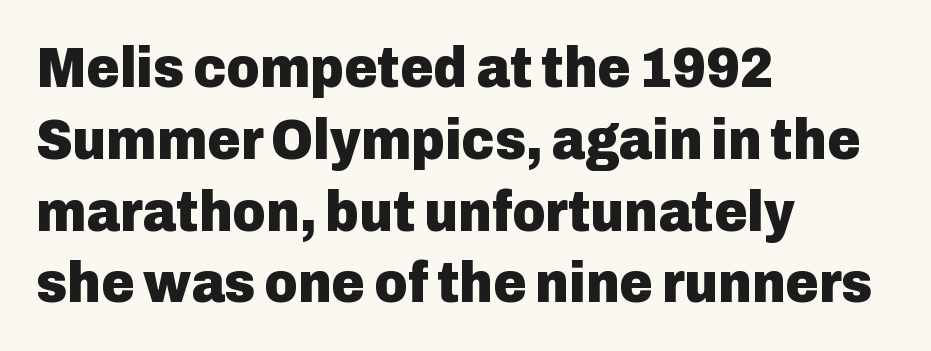
Q: Is the text bold? A: Yes.
Q: Is the text italic (slanted)? A: No, it is upright.
Q: Is the typeface a serif or a sans-serif typeface? A: Sans-serif.
Q: Is the text underlined? A: No.
Q: How is the paragraph aligned? A: Left-aligned.
Q: Is the spacing between letters normal or unusually wide? A: Normal.
Q: Is the spacing between lines tight, normal or loose? A: Normal.
Q: Width (condensed, normal, or wide)? A: Normal.
Q: Stroke contrast? A: Low.
Q: x-height? A: Medium.
Q: Monospaced? A: No.
